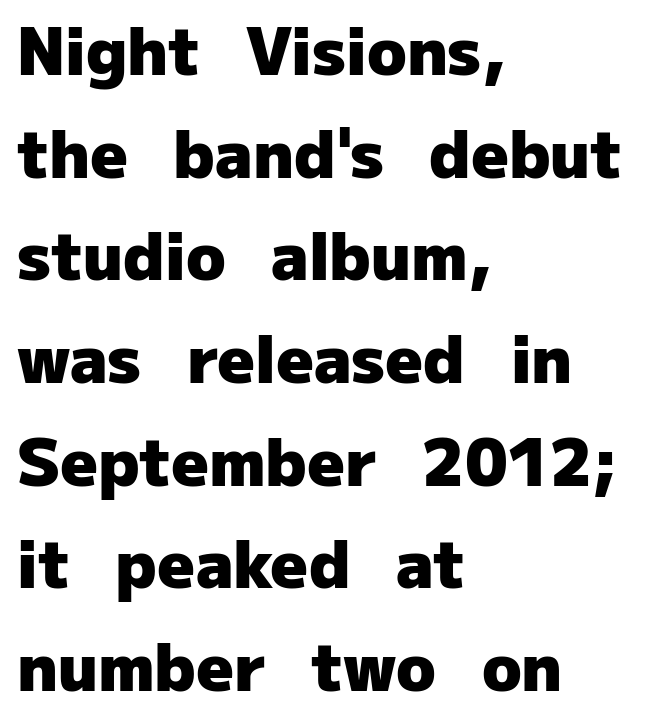
The image shows 65 px heavy sans-serif type, upright; set left-aligned, normal line spacing (1.58x), normal letter spacing, not underlined; low stroke contrast and a medium x-height.
